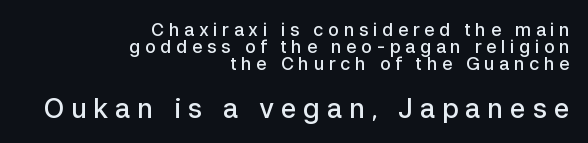
Q: Is the text bold? A: Semi-bold.
Q: Is the text italic (slanted)? A: No, it is upright.
Q: Is the text underlined? A: No.
Q: How is the paragraph aligned? A: Right-aligned.
Q: Is the spacing between letters normal or unusually wide? A: Unusually wide.
Q: Is the spacing between lines tight, normal or loose? A: Tight.
Q: Which block of text is set in a larger size, the first (top) or the second (bottom)? A: The second (bottom) one.
